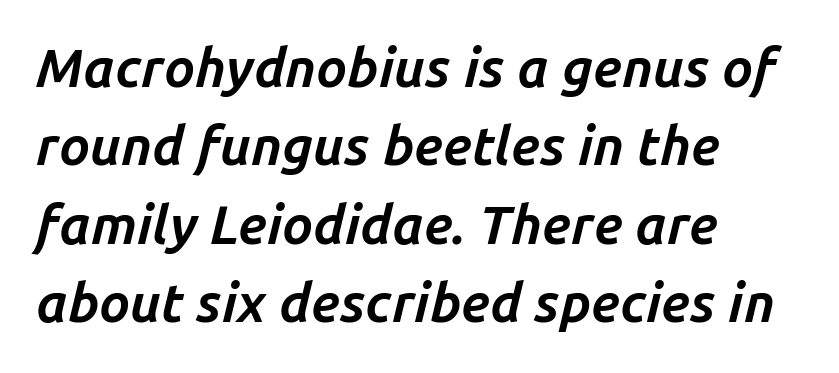
Q: Is the text bold? A: Yes.
Q: Is the text italic (slanted)? A: Yes, it leans right by about 14 degrees.
Q: Is the text underlined? A: No.
Q: How is the paragraph aligned? A: Left-aligned.
Q: Is the spacing between letters normal or unusually wide? A: Normal.
Q: Is the spacing between lines tight, normal or loose? A: Normal.
Q: Width (condensed, normal, or wide)? A: Normal.
Q: Stroke contrast? A: Low.
Q: x-height? A: Medium.
Q: Monospaced? A: No.
